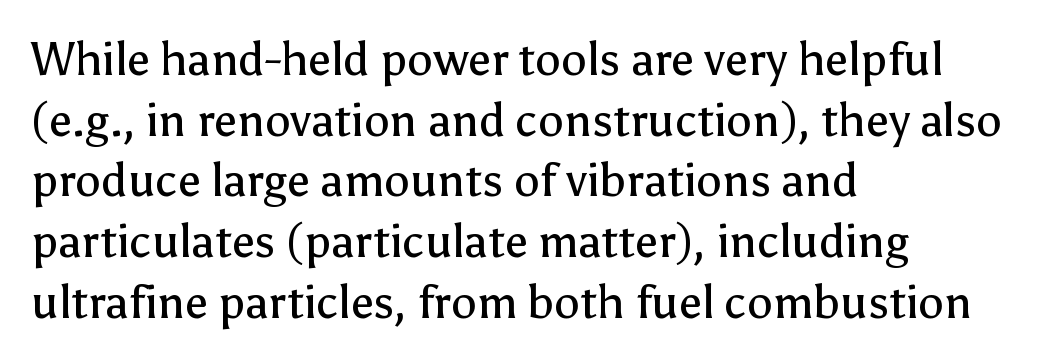
Q: Is the text bold? A: No.
Q: Is the text italic (slanted)? A: No, it is upright.
Q: Is the typeface a serif or a sans-serif typeface? A: Sans-serif.
Q: Is the text underlined? A: No.
Q: How is the paragraph aligned? A: Left-aligned.
Q: Is the spacing between letters normal or unusually wide? A: Normal.
Q: Is the spacing between lines tight, normal or loose? A: Normal.
Q: Width (condensed, normal, or wide)? A: Normal.
Q: Stroke contrast? A: Low.
Q: x-height? A: Medium.
Q: Monospaced? A: No.
